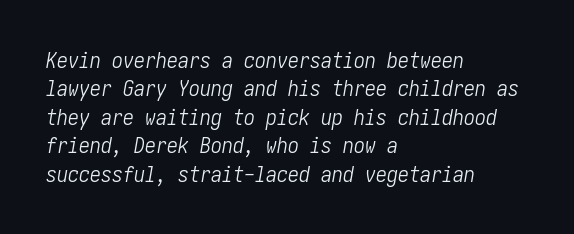
Q: Is the text bold? A: No.
Q: Is the text italic (slanted)? A: Yes, it leans right by about 10 degrees.
Q: Is the text underlined? A: No.
Q: How is the paragraph aligned? A: Left-aligned.
Q: Is the spacing between letters normal or unusually wide? A: Normal.
Q: Is the spacing between lines tight, normal or loose? A: Normal.
